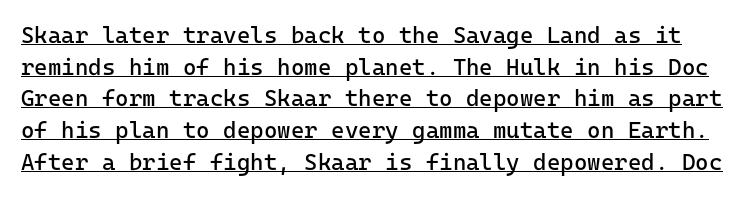
The image shows 23 px text type, upright; set normal line spacing (1.38x), normal letter spacing, underlined.
